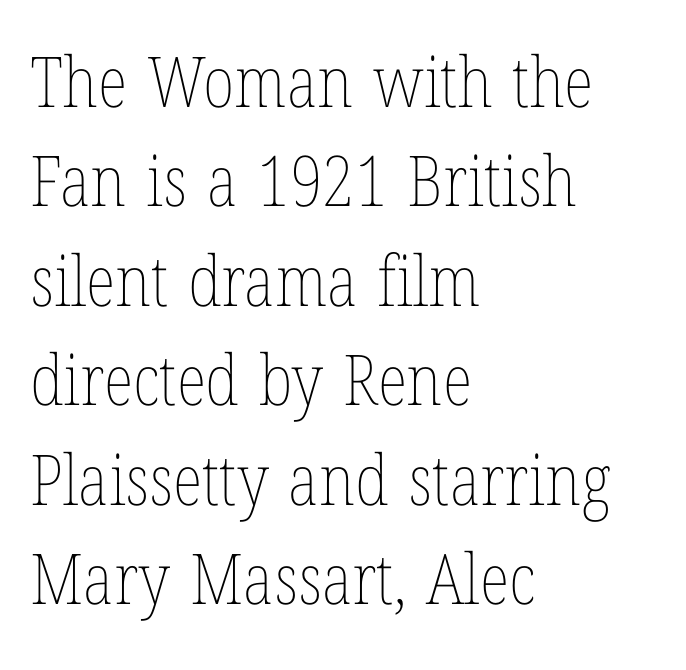
{"italic": "no", "bold": "no", "weight": "thin", "width": "condensed", "stroke_contrast": "low", "x_height": "medium", "monospaced": "no", "underline": "no", "align": "left", "line_spacing": "normal", "line_spacing_ratio": 1.42, "letter_spacing": "normal", "letter_spacing_em": 0.0, "glyph_px": 70}
